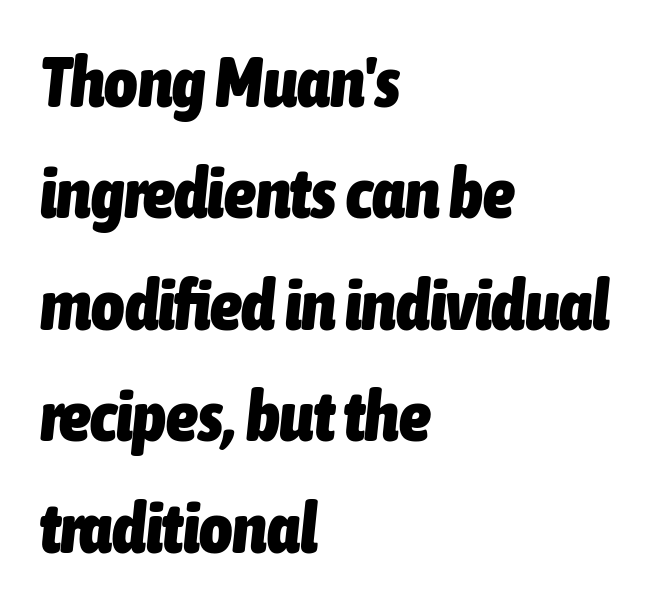
The characters look thick and weighty, a clear bold. The glyphs are unaccompanied by any horizontal stroke below them. Interline gaps are of average width in this sample. Italic: yes, the glyphs are oblique.
